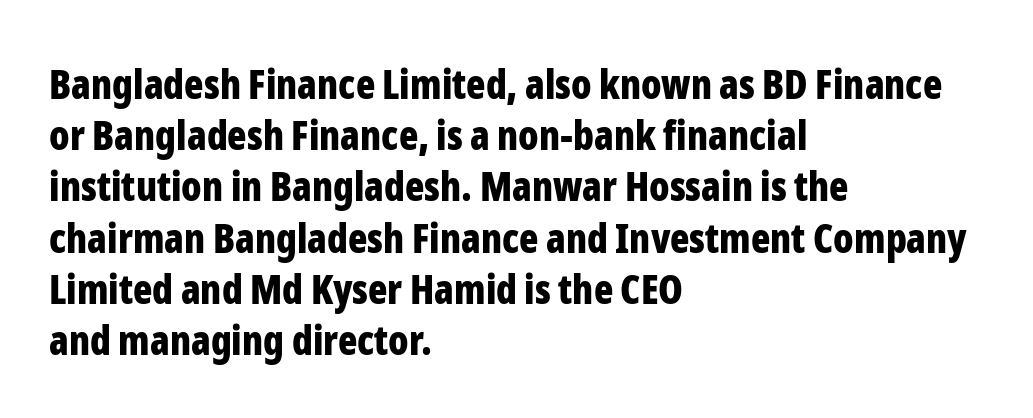
The image shows 40 px bold, condensed sans-serif type, upright; set left-aligned, normal line spacing (1.28x), normal letter spacing, not underlined; low stroke contrast and a medium x-height.
